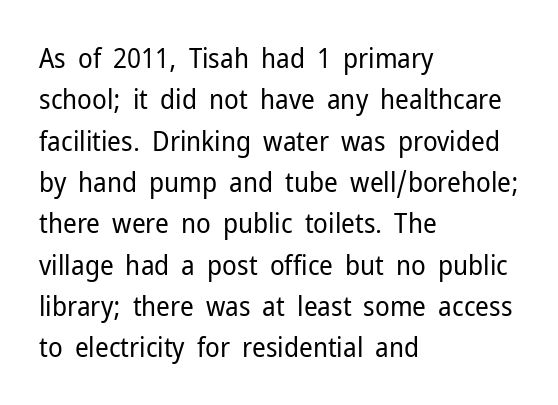
The image shows 27 px text type, upright; set left-aligned, normal line spacing (1.53x), normal letter spacing, not underlined.
